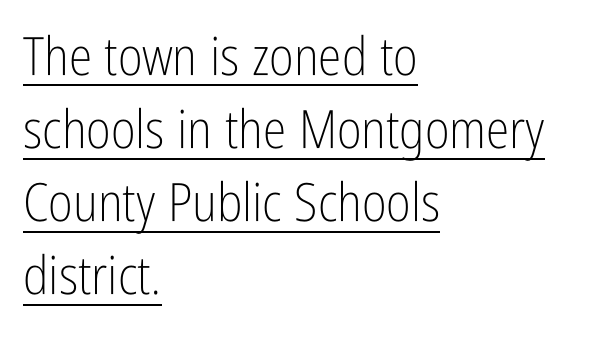
Q: Is the text bold? A: No.
Q: Is the text italic (slanted)? A: No, it is upright.
Q: Is the typeface a serif or a sans-serif typeface? A: Sans-serif.
Q: Is the text underlined? A: Yes.
Q: How is the paragraph aligned? A: Left-aligned.
Q: Is the spacing between letters normal or unusually wide? A: Normal.
Q: Is the spacing between lines tight, normal or loose? A: Normal.
Q: Width (condensed, normal, or wide)? A: Condensed.
Q: Stroke contrast? A: Low.
Q: x-height? A: Medium.
Q: Monospaced? A: No.
